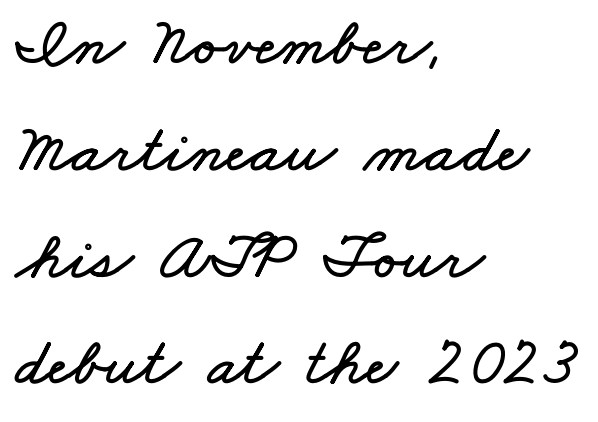
Q: Is the text underlined? A: No.
Q: How is the paragraph aligned? A: Left-aligned.
Q: Is the spacing between letters normal or unusually wide? A: Normal.
Q: Is the spacing between lines tight, normal or loose? A: Normal.
Q: Width (condensed, normal, or wide)? A: Wide.
Q: Stroke contrast? A: Low.
Q: x-height? A: Small.
Q: Monospaced? A: No.
